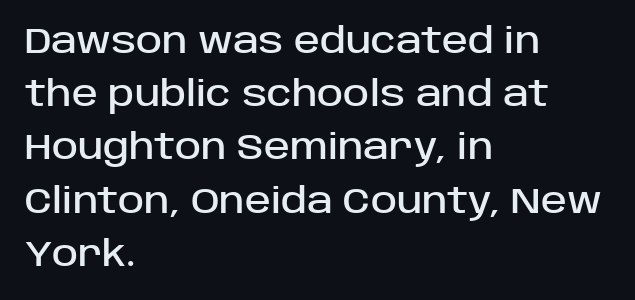
{"serif": "no", "italic": "no", "width": "normal", "stroke_contrast": "low", "x_height": "large", "monospaced": "no", "underline": "no", "align": "left", "line_spacing": "normal", "line_spacing_ratio": 1.52, "letter_spacing": "normal", "letter_spacing_em": 0.0, "glyph_px": 35}
